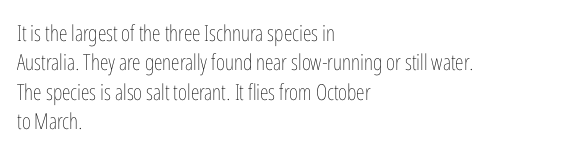
{"italic": "no", "bold": "no", "underline": "no", "align": "left", "line_spacing": "normal", "line_spacing_ratio": 1.34, "letter_spacing": "normal", "letter_spacing_em": 0.0, "glyph_px": 22}
